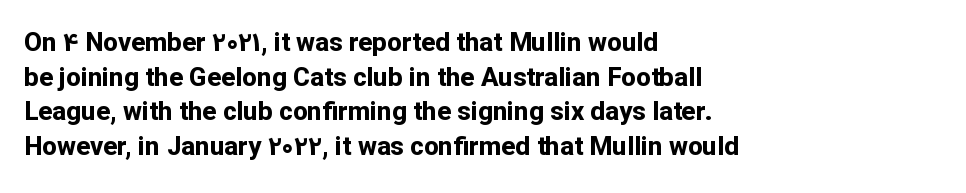
Do the letters lean? They stand straight. Standard letterfit; no display-style spreading of the glyphs. The strip under each line holds only bare page. The rendering anchors every line to the left-hand side. The glyphs have the mass of a bold cut. Quick note: interline space is typical.
